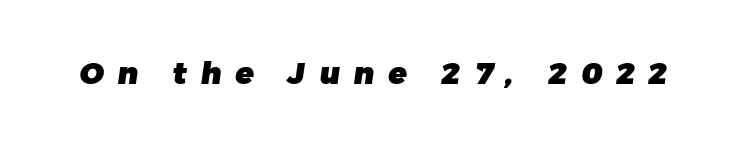
{"serif": "no", "bold": "yes", "weight": "heavy", "width": "normal", "stroke_contrast": "low", "x_height": "medium", "monospaced": "no", "underline": "no", "letter_spacing": "wide", "letter_spacing_em": 0.47, "glyph_px": 30}
